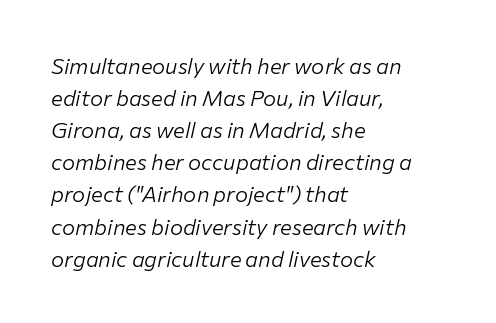
{"italic": "yes", "lean": "right", "slant_degrees": 12, "bold": "no", "underline": "no", "align": "left", "line_spacing": "normal", "line_spacing_ratio": 1.46, "letter_spacing": "normal", "letter_spacing_em": 0.0, "glyph_px": 22}
